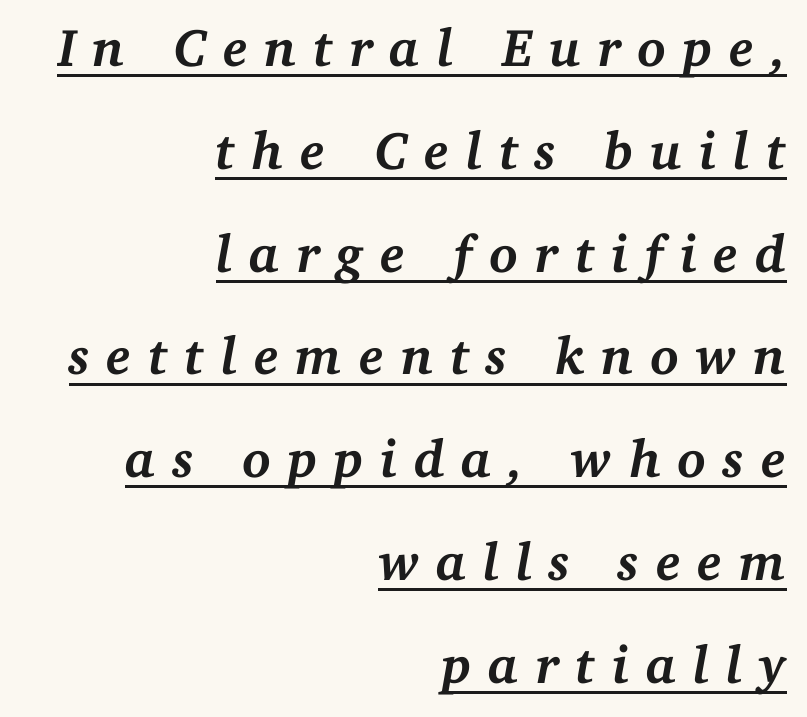
Q: Is the text bold? A: Yes.
Q: Is the text italic (slanted)? A: Yes, it leans right by about 11 degrees.
Q: Is the typeface a serif or a sans-serif typeface? A: Serif.
Q: Is the text underlined? A: Yes.
Q: How is the paragraph aligned? A: Right-aligned.
Q: Is the spacing between letters normal or unusually wide? A: Unusually wide.
Q: Is the spacing between lines tight, normal or loose? A: Loose.
Q: Width (condensed, normal, or wide)? A: Normal.
Q: Stroke contrast? A: Medium.
Q: x-height? A: Medium.
Q: Monospaced? A: No.
